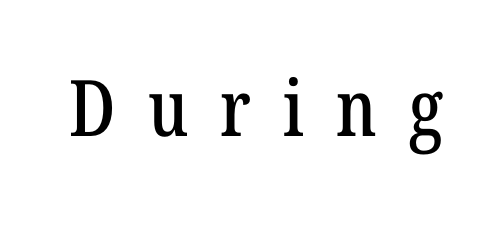
Glance below the letters and you will spot only blank space. The passage shown is typed in a proportional face where columns would drift. There is plenty of visible air inserted between adjacent glyphs. The designer went with a serif here, giving each stem small feet.
